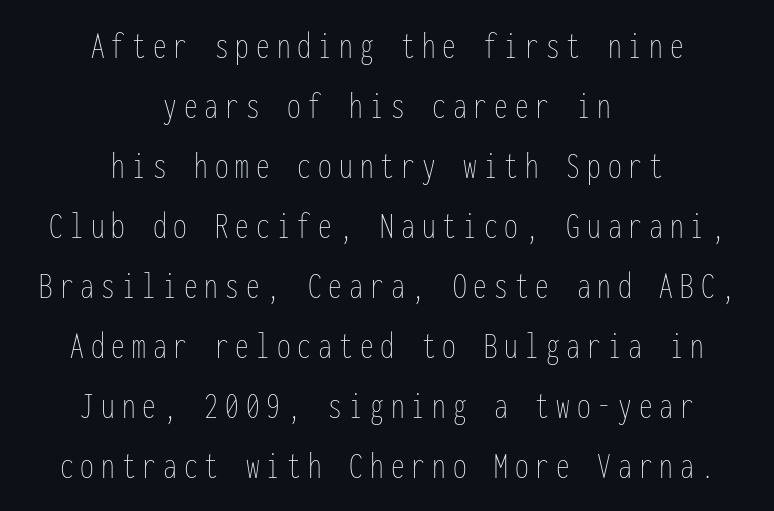
Q: Is the text bold? A: No.
Q: Is the text italic (slanted)? A: No, it is upright.
Q: Is the text underlined? A: No.
Q: How is the paragraph aligned? A: Centered.
Q: Is the spacing between lines tight, normal or loose? A: Normal.
Q: Width (condensed, normal, or wide)? A: Condensed.
Q: Stroke contrast? A: Low.
Q: x-height? A: Medium.
Q: Monospaced? A: Yes.
